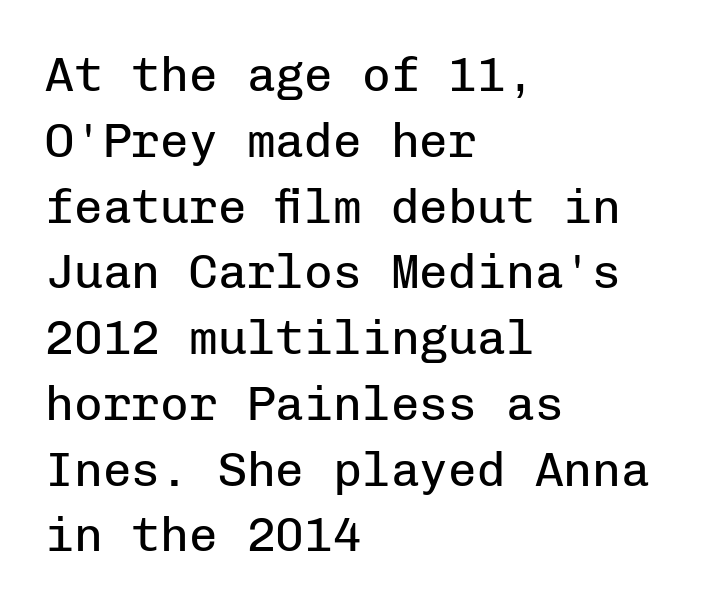
{"serif": "no", "italic": "no", "bold": "no", "weight": "regular", "width": "normal", "stroke_contrast": "low", "x_height": "medium", "monospaced": "yes", "underline": "no", "align": "left", "line_spacing": "normal", "line_spacing_ratio": 1.37, "letter_spacing": "normal", "letter_spacing_em": 0.0, "glyph_px": 48}
